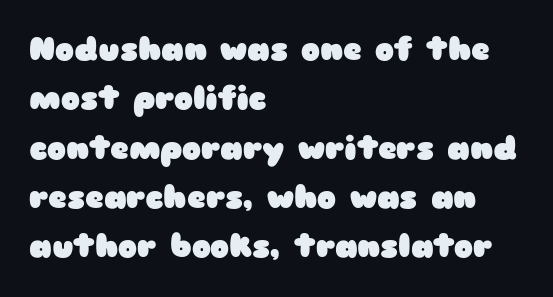
{"serif": "no", "italic": "no", "bold": "yes", "weight": "heavy", "width": "wide", "stroke_contrast": "low", "x_height": "medium", "monospaced": "no", "underline": "no", "align": "left", "line_spacing": "normal", "line_spacing_ratio": 1.54, "letter_spacing": "normal", "letter_spacing_em": 0.0, "glyph_px": 32}
